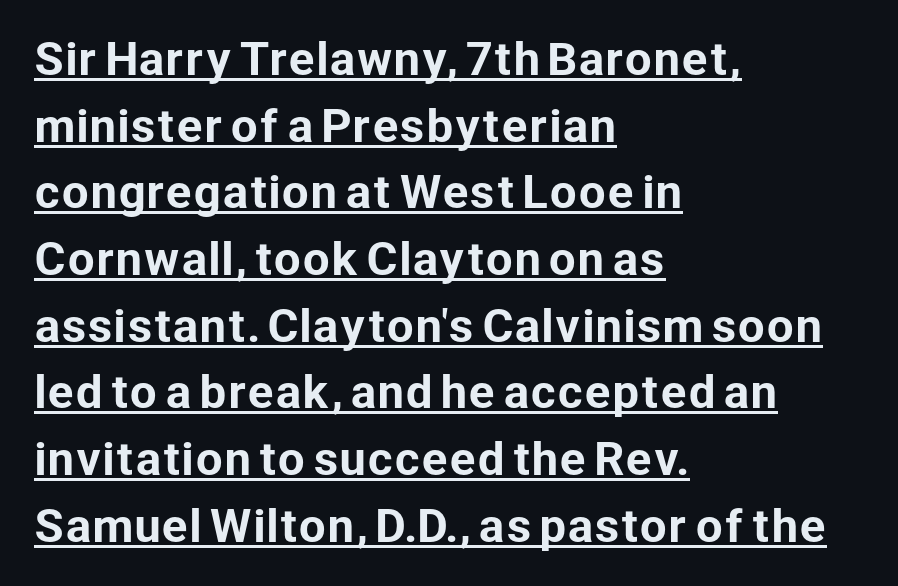
{"serif": "no", "italic": "no", "width": "normal", "stroke_contrast": "low", "x_height": "medium", "monospaced": "no", "underline": "yes", "align": "left", "line_spacing": "normal", "line_spacing_ratio": 1.55, "letter_spacing": "normal", "letter_spacing_em": 0.0, "glyph_px": 43}
